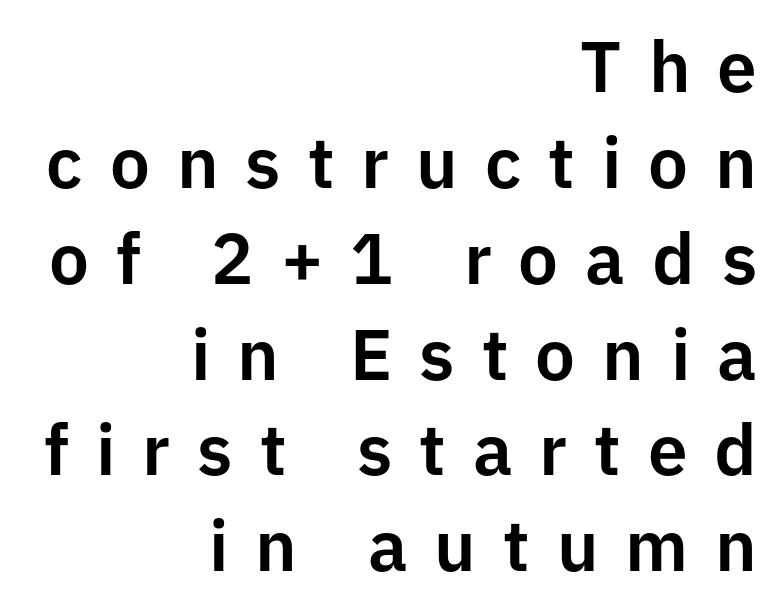
This sample uses an upright cut, with every glyph sitting square on the baseline. The designer left line spacing at the default. I'd call this a sans setting — the letters go barefoot. Here the glyphs are tracked loosely, breaking word shapes into spaced letters. A flush-right, rag-left setting is used for this passage. These lines are rendered in a variable-pitch font.
